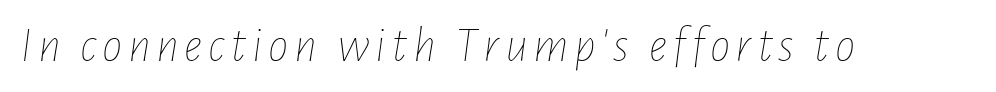
The image shows 51 px thin, condensed type, italic (leaning right); set not underlined; low stroke contrast and a medium x-height.
